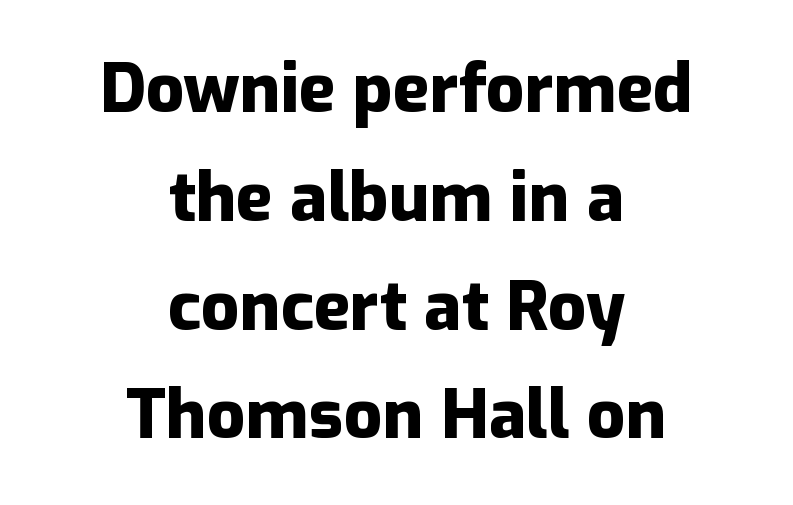
{"serif": "no", "italic": "no", "bold": "yes", "weight": "heavy", "width": "normal", "stroke_contrast": "low", "x_height": "medium", "monospaced": "no", "underline": "no", "align": "center", "line_spacing": "normal", "line_spacing_ratio": 1.6, "letter_spacing": "normal", "letter_spacing_em": 0.0, "glyph_px": 68}
